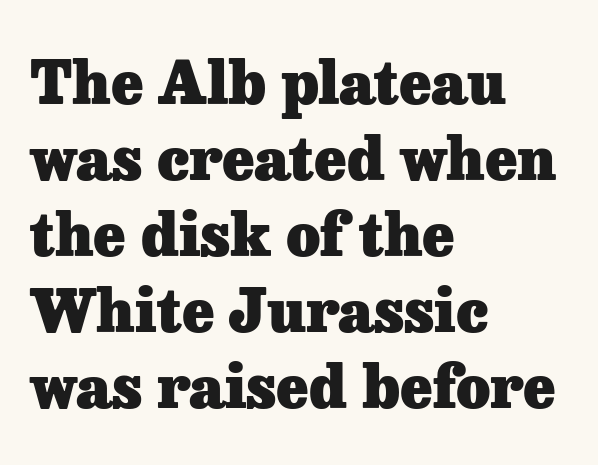
Nobody drew a line under any word here. The letters advance in unequal steps, a hallmark of proportional type. Horizontally, the lines are justified to the leading edge only. Spacing between characters is what you'd get straight out of the box.
